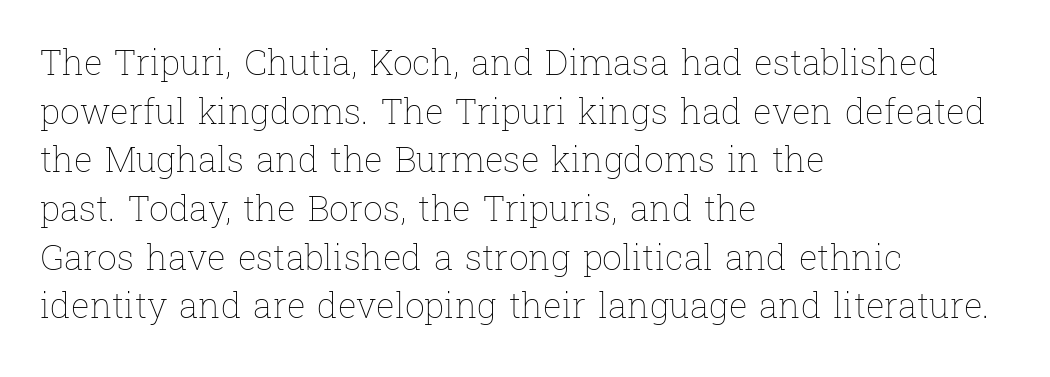
The image shows 35 px thin type, upright; set left-aligned, normal line spacing (1.39x), normal letter spacing, not underlined; low stroke contrast and a medium x-height.
